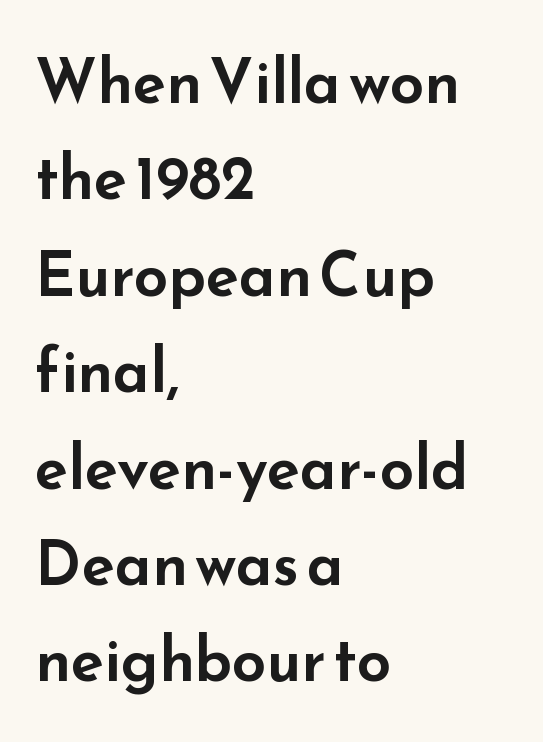
The letters stand straight up with perfectly vertical stems. The rendering anchors every line to the left-hand side. Each letter keeps its own natural width here, so spacing adapts to shape. No word sits above an underline. Short note: letters normally spaced. Vertical spacing — default.
